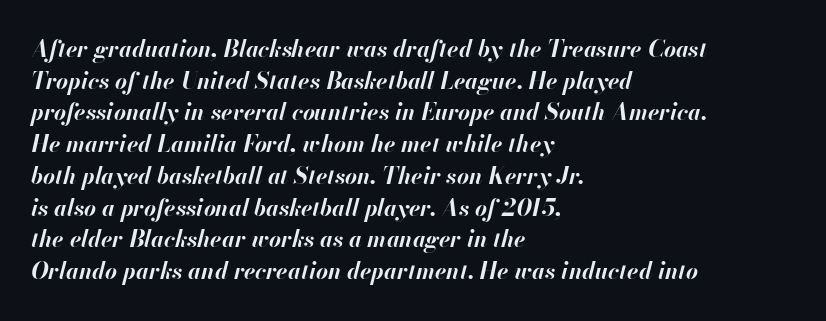
The image shows 23 px bold type, italic (leaning right); set left-aligned, normal line spacing (1.38x), normal letter spacing, not underlined.
